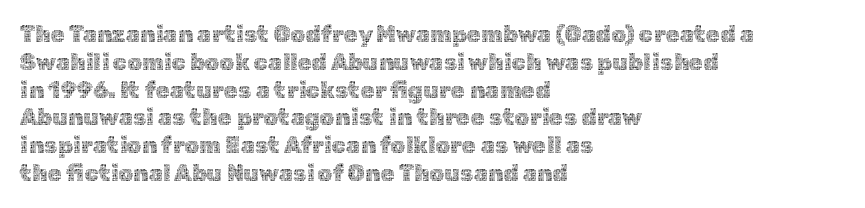
Q: Is the text bold? A: No.
Q: Is the text italic (slanted)? A: No, it is upright.
Q: Is the text underlined? A: No.
Q: How is the paragraph aligned? A: Left-aligned.
Q: Is the spacing between letters normal or unusually wide? A: Normal.
